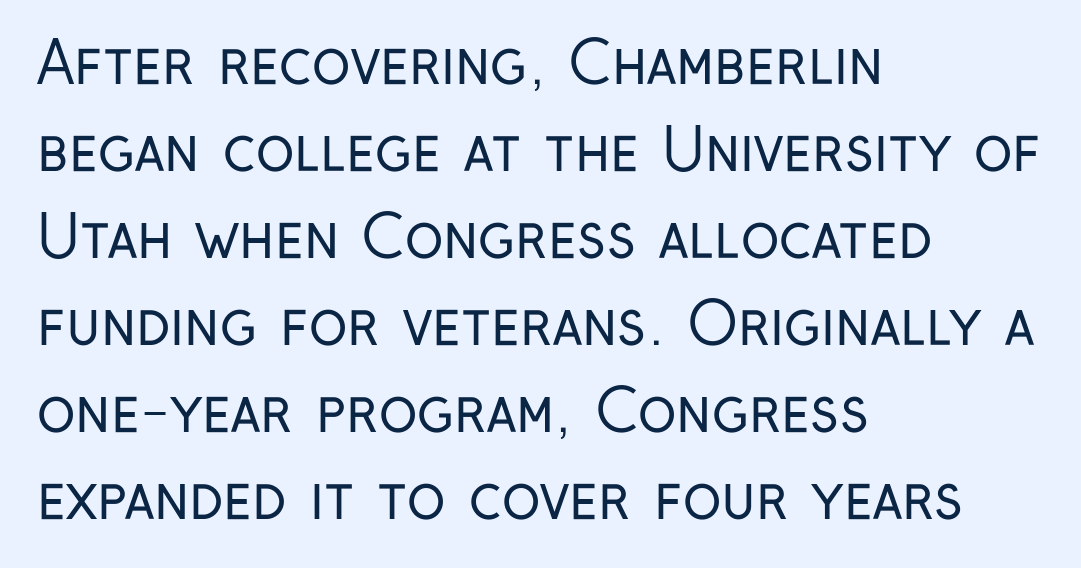
These lines keep a tight, regular rhythm from letter to letter. Any mark beneath the type? The region is blank. Compared with typical paragraphs, the rows here are spaced about the same. The weight tops out at a normal text grade.
